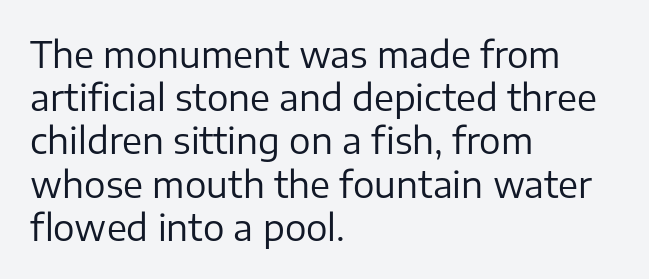
The image shows 36 px regular-weight sans-serif type, upright; set left-aligned, line spacing 1.2x, normal letter spacing, not underlined; low stroke contrast and a medium x-height.
